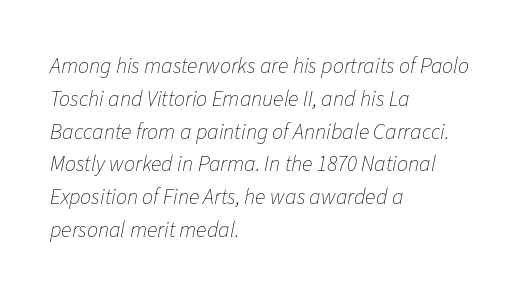
Q: Is the text bold? A: No.
Q: Is the text italic (slanted)? A: Yes, it leans right by about 11 degrees.
Q: Is the text underlined? A: No.
Q: How is the paragraph aligned? A: Left-aligned.
Q: Is the spacing between letters normal or unusually wide? A: Normal.
Q: Is the spacing between lines tight, normal or loose? A: Normal.
